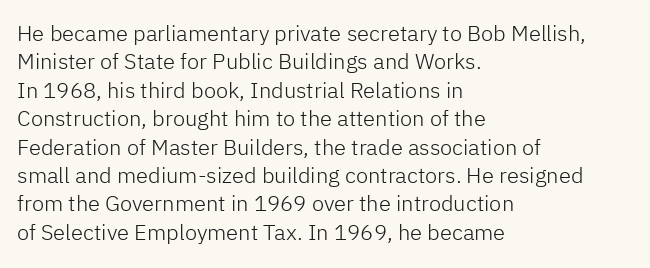
Rule under the text: the space is simply empty. Honestly, the letter spacing is just normal — you wouldn't notice it. The font's upright variant was chosen for this text. The strokes are not fattened; the text isn't bold. Layout note: lines flush left. The designer left line spacing at the default.
